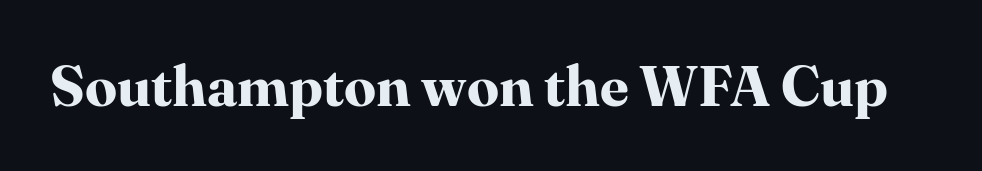
Letter spacing: default. Only glyphs here, with clear space below each row. Little horizontal feet cap the strokes, marking this as serif type. This sample has the flowing, uneven cadence of proportional lettering. Pretty heavy lettering here — definitely bold.
